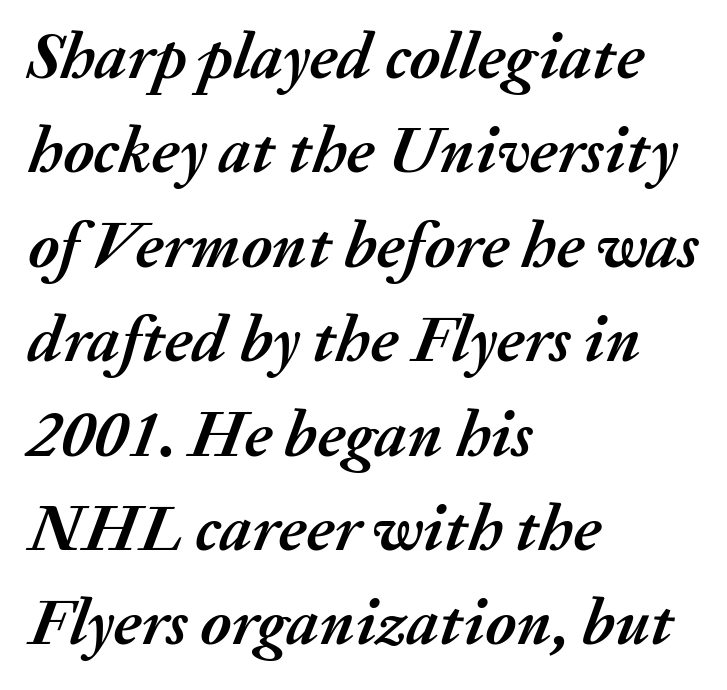
{"italic": "yes", "lean": "right", "slant_degrees": 20, "bold": "yes", "weight": "semibold", "width": "normal", "stroke_contrast": "medium", "x_height": "medium", "monospaced": "no", "underline": "no", "align": "left", "line_spacing": "normal", "line_spacing_ratio": 1.43, "letter_spacing": "normal", "letter_spacing_em": 0.0, "glyph_px": 66}
